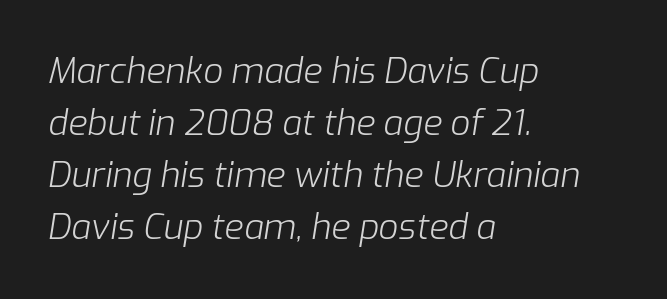
The strokes carry an ordinary text weight at most. In terms of letterspacing, this is plain default setting. Emphasis-style slanted type is in use. Varying glyph widths throughout — classic text-font behaviour. In terms of leading, this rendering sits right in the middle. All the whitespace from short lines collects on the right.
